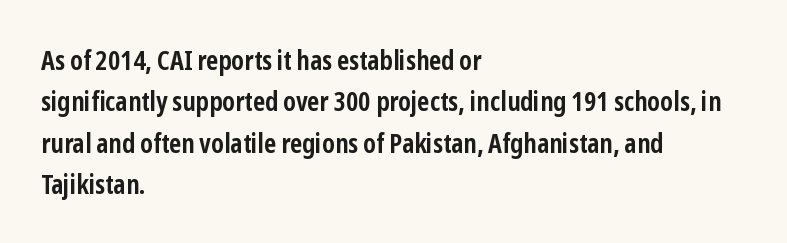
Q: Is the text bold? A: Yes.
Q: Is the text italic (slanted)? A: No, it is upright.
Q: Is the text underlined? A: No.
Q: How is the paragraph aligned? A: Left-aligned.
Q: Is the spacing between letters normal or unusually wide? A: Normal.
Q: Is the spacing between lines tight, normal or loose? A: Normal.
